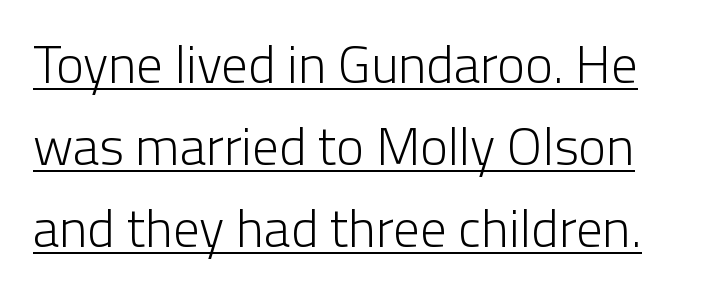
Nobody touched the tracking dial on this one. What's the leading like? Ordinary, nothing unusual. You could not count columns in this text — the font is proportionally spaced. Stems here are at most as thick as an everyday book face.
